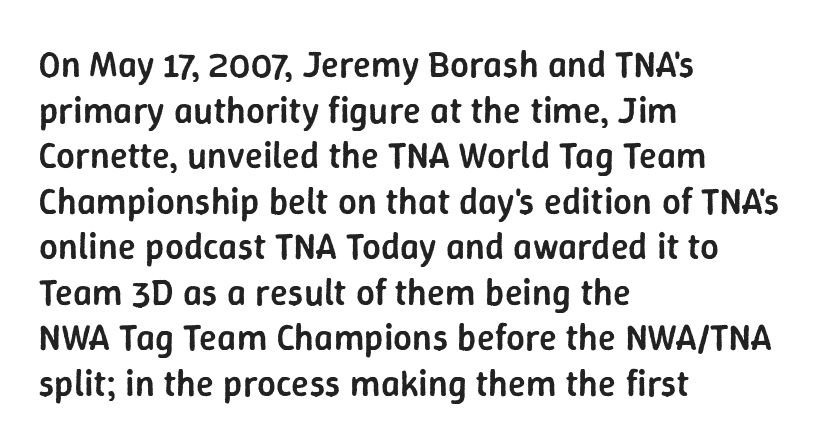
Q: Is the text bold? A: Semi-bold.
Q: Is the text italic (slanted)? A: No, it is upright.
Q: Is the typeface a serif or a sans-serif typeface? A: Sans-serif.
Q: Is the text underlined? A: No.
Q: How is the paragraph aligned? A: Left-aligned.
Q: Is the spacing between letters normal or unusually wide? A: Normal.
Q: Width (condensed, normal, or wide)? A: Normal.
Q: Stroke contrast? A: Low.
Q: x-height? A: Medium.
Q: Monospaced? A: No.
